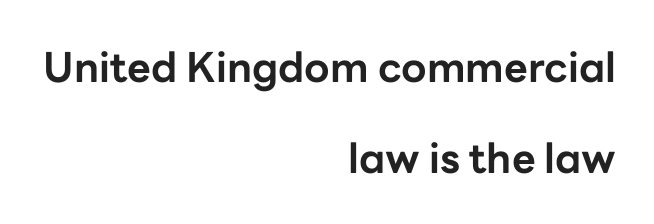
Is this a fixed-width face? No — the glyphs have proportional, varying widths. Classification — sans serif. Notice the wide empty band between every row — that's loose leading. Quick note: not italic, upright. A dark, heavy texture on the line: the type is bold.
